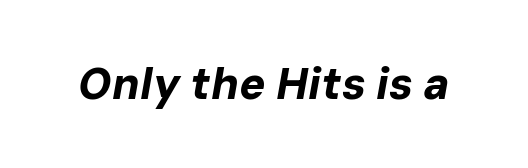
{"italic": "yes", "lean": "right", "slant_degrees": 10, "bold": "yes", "weight": "bold", "width": "normal", "stroke_contrast": "low", "x_height": "medium", "monospaced": "no", "underline": "no", "letter_spacing": "normal", "letter_spacing_em": 0.0, "glyph_px": 44}
